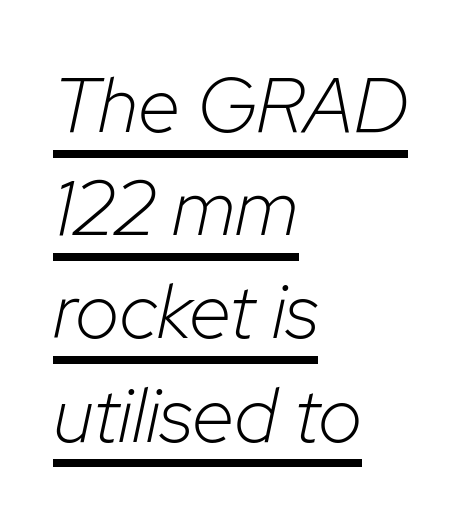
Q: Is the text bold? A: No.
Q: Is the text italic (slanted)? A: Yes, it leans right by about 12 degrees.
Q: Is the text underlined? A: Yes.
Q: How is the paragraph aligned? A: Left-aligned.
Q: Is the spacing between letters normal or unusually wide? A: Normal.
Q: Is the spacing between lines tight, normal or loose? A: Normal.
Q: Width (condensed, normal, or wide)? A: Normal.
Q: Stroke contrast? A: Low.
Q: x-height? A: Medium.
Q: Monospaced? A: No.
